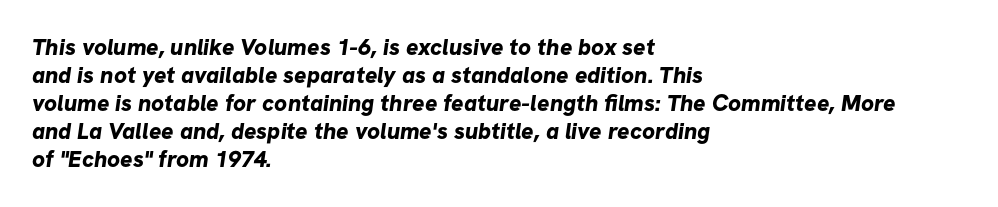
Q: Is the text bold? A: Yes.
Q: Is the text underlined? A: No.
Q: How is the paragraph aligned? A: Left-aligned.
Q: Is the spacing between letters normal or unusually wide? A: Normal.
